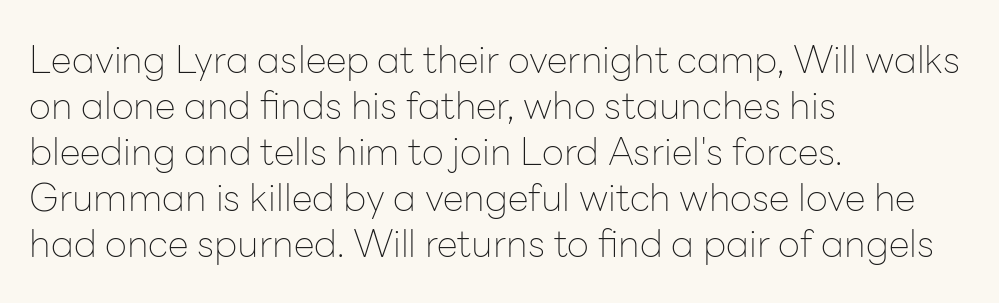
The image shows 38 px thin sans-serif type, upright; set left-aligned, line spacing 1.21x, normal letter spacing, not underlined; low stroke contrast and a medium x-height.
